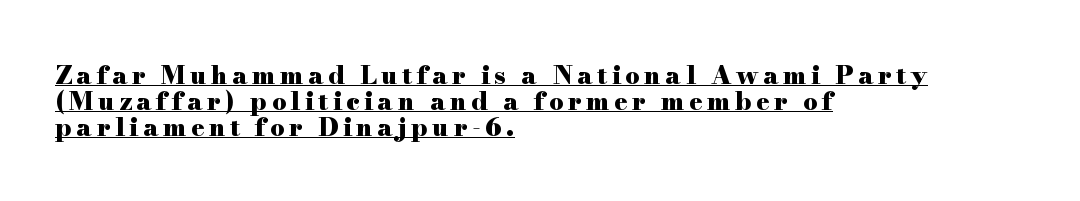
Is the block centered? No — it sits flush against the left margin. Quick note: interline space is minimal. What weight is shown? A full bold with thick strokes. This sample uses an upright cut, with every glyph sitting square on the baseline. Underline: present.
